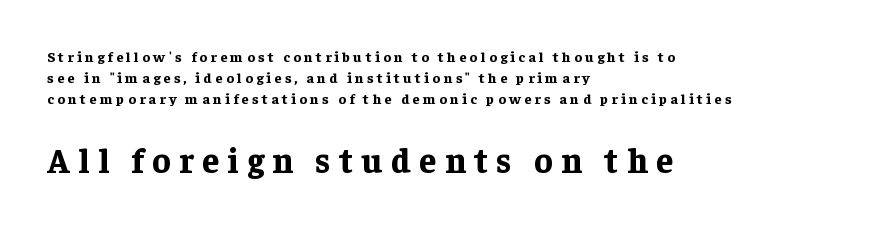
Q: Is the text bold? A: Yes.
Q: Is the text italic (slanted)? A: No, it is upright.
Q: Is the typeface a serif or a sans-serif typeface? A: Serif.
Q: Is the text underlined? A: No.
Q: How is the paragraph aligned? A: Left-aligned.
Q: Is the spacing between letters normal or unusually wide? A: Unusually wide.
Q: Is the spacing between lines tight, normal or loose? A: Normal.
Q: Which block of text is set in a larger size, the first (top) or the second (bottom)? A: The second (bottom) one.
Q: Width (condensed, normal, or wide)? A: Normal.
Q: Stroke contrast? A: Low.
Q: x-height? A: Medium.
Q: Monospaced? A: No.
